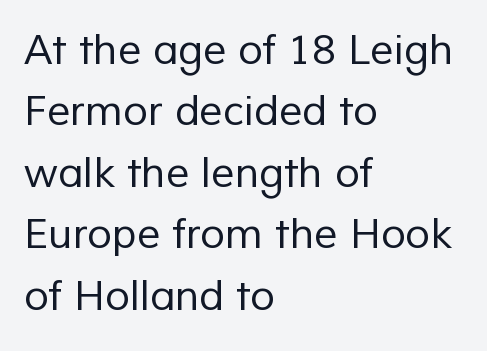
Does the copy run flush right? No — it runs flush left. The horizontal fit of the characters is conventional and even. Note: no serifs on the glyphs. Whoever set this chose a conventional vertical rhythm. These lines are rendered in a variable-pitch font.
